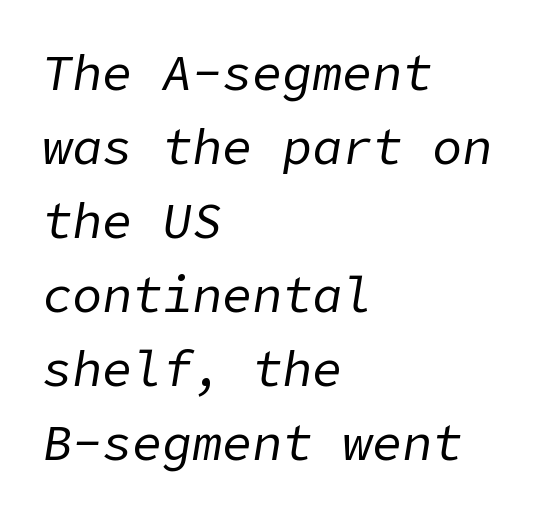
{"italic": "yes", "lean": "right", "slant_degrees": 9, "bold": "no", "weight": "regular", "width": "normal", "stroke_contrast": "low", "x_height": "medium", "underline": "no", "align": "left", "line_spacing": "normal", "line_spacing_ratio": 1.48, "letter_spacing": "normal", "letter_spacing_em": 0.0, "glyph_px": 50}
